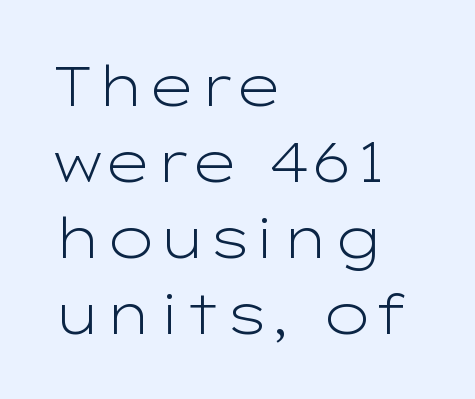
Q: Is the text bold? A: No.
Q: Is the text italic (slanted)? A: No, it is upright.
Q: Is the typeface a serif or a sans-serif typeface? A: Sans-serif.
Q: Is the text underlined? A: No.
Q: How is the paragraph aligned? A: Left-aligned.
Q: Is the spacing between letters normal or unusually wide? A: Normal.
Q: Is the spacing between lines tight, normal or loose? A: Normal.
Q: Width (condensed, normal, or wide)? A: Wide.
Q: Stroke contrast? A: Low.
Q: x-height? A: Medium.
Q: Monospaced? A: No.
